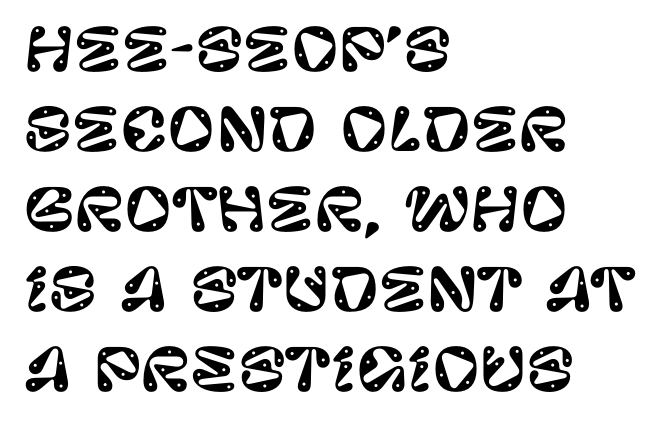
{"serif": "no", "width": "normal", "stroke_contrast": "low", "x_height": "large", "monospaced": "no", "underline": "no", "align": "left", "line_spacing": "normal", "line_spacing_ratio": 1.38, "letter_spacing": "normal", "letter_spacing_em": 0.0, "glyph_px": 58}
